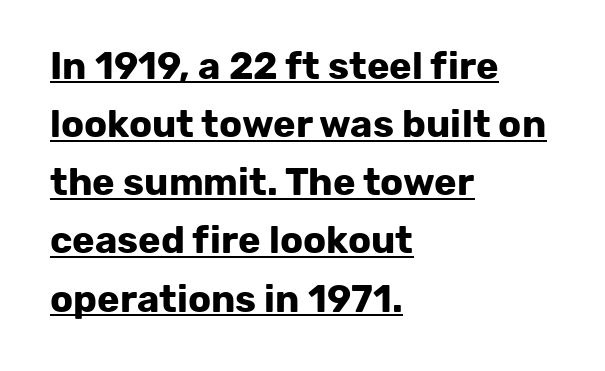
{"serif": "no", "italic": "no", "bold": "yes", "weight": "bold", "width": "normal", "stroke_contrast": "low", "x_height": "medium", "monospaced": "no", "underline": "yes", "align": "left", "line_spacing": "normal", "line_spacing_ratio": 1.53, "letter_spacing": "normal", "letter_spacing_em": 0.0, "glyph_px": 38}
